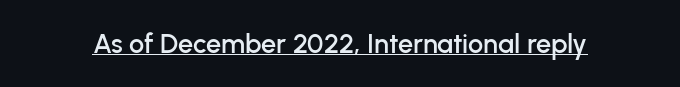
Q: Is the text italic (slanted)? A: No, it is upright.
Q: Is the text underlined? A: Yes.
Q: Is the spacing between letters normal or unusually wide? A: Normal.
